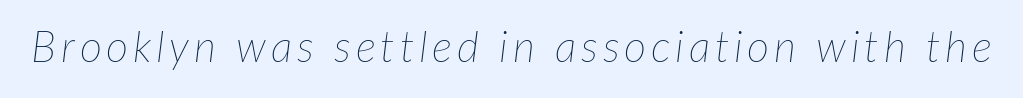
Counters stay open thanks to moderate or lighter strokes. Any mark beneath the type? The region is blank. Think of a printed novel: that variable character pitch is what you see here. Looking at the ascenders, they clearly lean.
